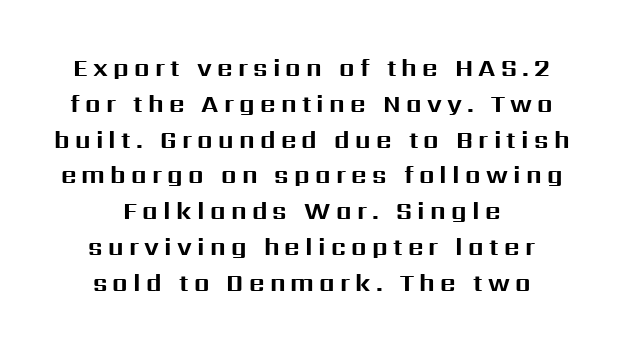
The image shows 24 px bold type, upright; set centered, normal line spacing (1.49x), unusually wide letter spacing (+0.22 em), not underlined.
